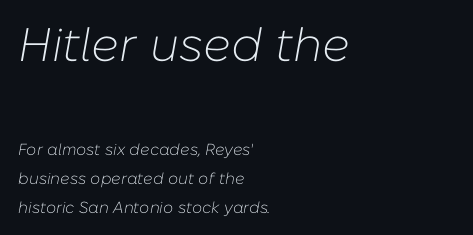
{"italic": "yes", "lean": "right", "slant_degrees": 10, "bold": "no", "weight": "light", "width": "normal", "stroke_contrast": "low", "x_height": "medium", "monospaced": "no", "underline": "no", "align": "left", "line_spacing_ratio": 1.8, "letter_spacing": "normal", "letter_spacing_em": 0.0, "larger_block": "first", "size_ratio": 2.94, "glyph_px": 47}
